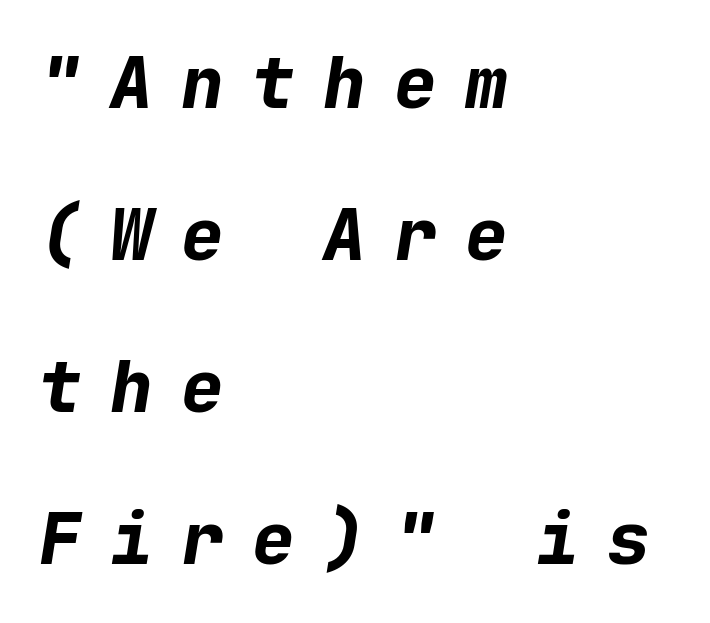
A typesetter would mark this as italic. Students, this is bold: see how much ink each stroke carries. Horizontal alignment here is leftward, the default for most running prose. A typesetter would call this monospace, since all characters share one set width. What stands out about the letter spacing? Its width — letters are far apart. A typesetter would call this leading open, well beyond the default.
